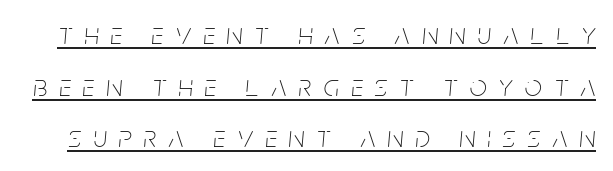
The image shows 30 px thin, condensed type, italic (leaning right); set line spacing 1.72x, unusually wide letter spacing (+0.41 em), underlined; low stroke contrast and a large x-height.
